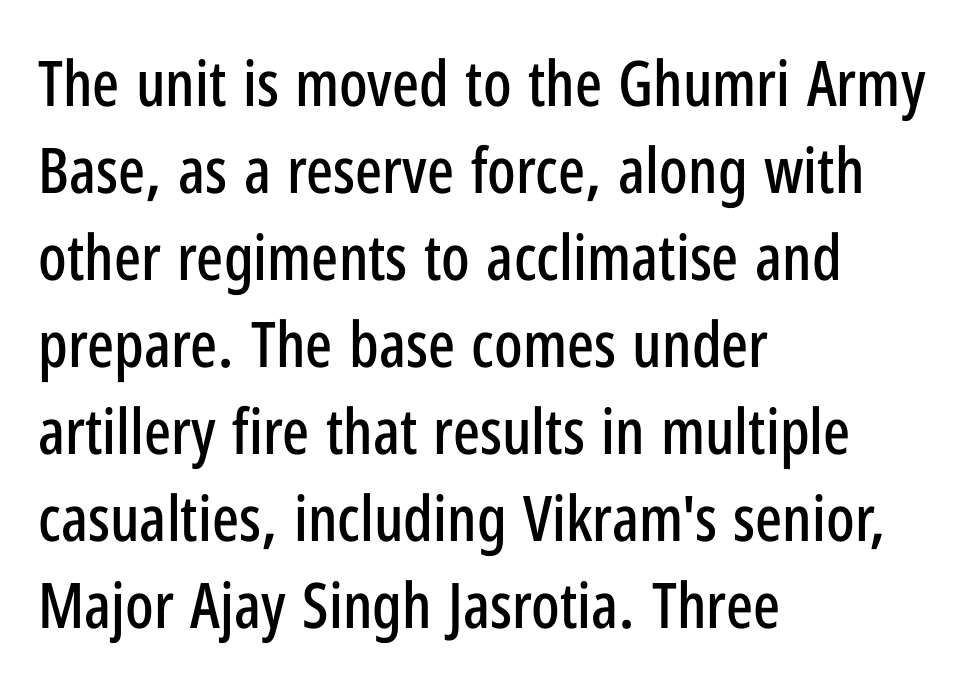
The image shows 63 px condensed sans-serif type, upright; set left-aligned, normal line spacing (1.38x), normal letter spacing, not underlined; low stroke contrast and a medium x-height.
